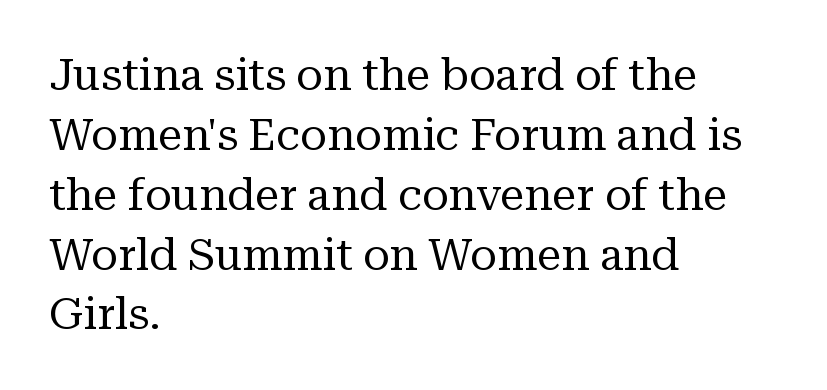
No extra ink here — the face is not bold. Leftover space on each line is placed entirely after the last word. Evenly set lines give the paragraph a standard silhouette. The foot of each line stays bare and open.
